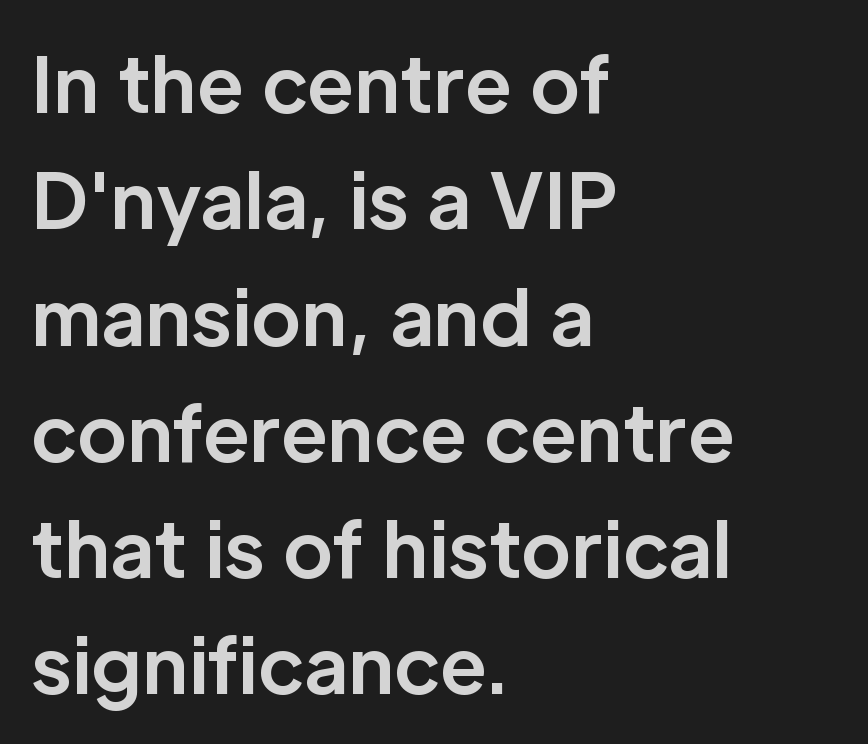
{"serif": "no", "italic": "no", "bold": "yes", "weight": "bold", "width": "normal", "stroke_contrast": "low", "x_height": "medium", "monospaced": "no", "underline": "no", "align": "left", "line_spacing": "normal", "line_spacing_ratio": 1.53, "letter_spacing": "normal", "letter_spacing_em": 0.0, "glyph_px": 76}
